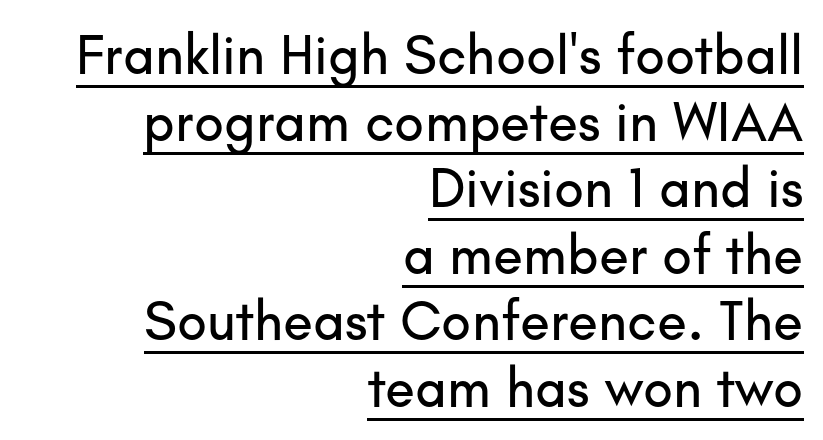
Q: Is the text italic (slanted)? A: No, it is upright.
Q: Is the typeface a serif or a sans-serif typeface? A: Sans-serif.
Q: Is the text underlined? A: Yes.
Q: How is the paragraph aligned? A: Right-aligned.
Q: Is the spacing between letters normal or unusually wide? A: Normal.
Q: Width (condensed, normal, or wide)? A: Normal.
Q: Stroke contrast? A: Low.
Q: x-height? A: Small.
Q: Monospaced? A: No.
